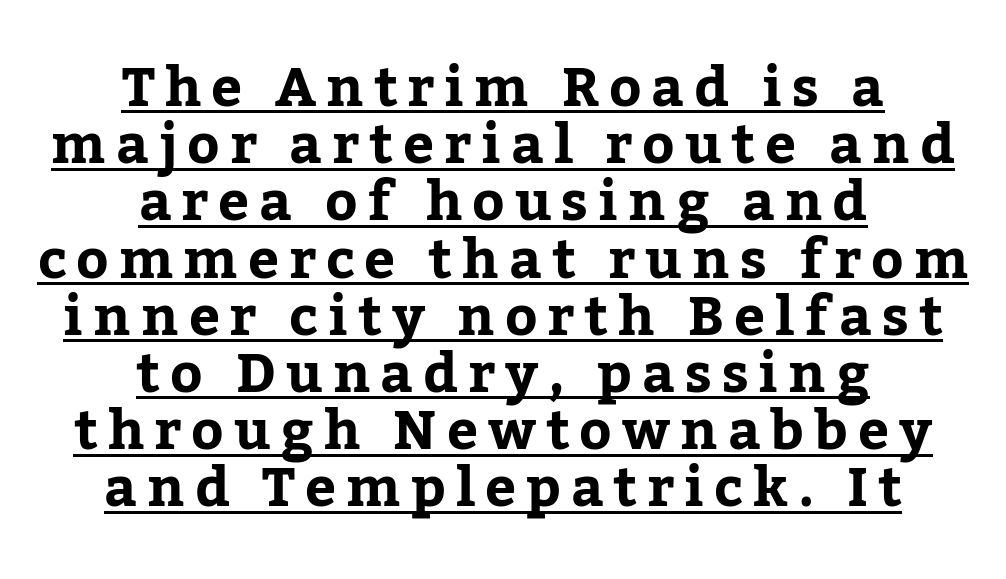
These lines were composed using upright roman letters. Leftover space on each line is divided equally before and after the words. Is this a fixed-width face? No — the glyphs have proportional, varying widths. Chunky letters — that's bold for sure.
